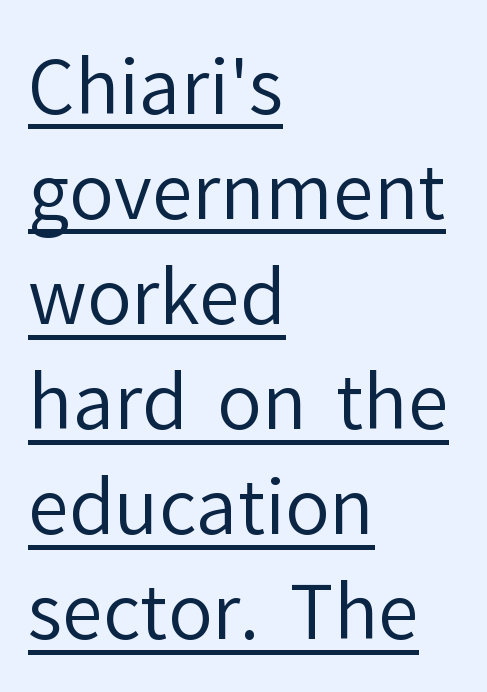
Baseline-to-baseline distance is the conventional proportion of letter height. Character widths vary here, with narrow letters taking less room than wide ones. This sample uses a sans-serif face. Each stroke keeps to a modest, everyday thickness or less. The typesetter has applied underlining to the passage shown. Honestly, the letter spacing is just normal — you wouldn't notice it.
